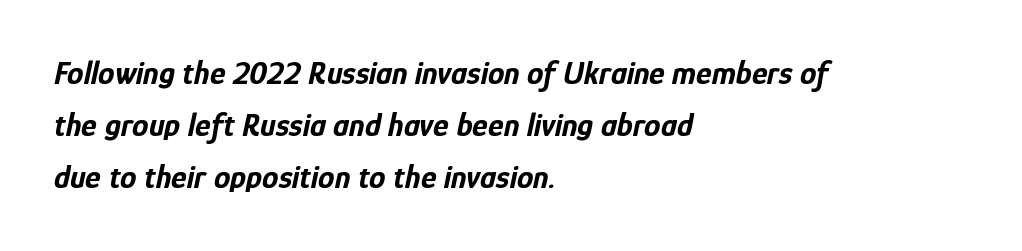
The image shows 33 px bold, condensed type, italic (leaning right); set left-aligned, normal line spacing (1.58x), normal letter spacing, not underlined; low stroke contrast and a medium x-height.
